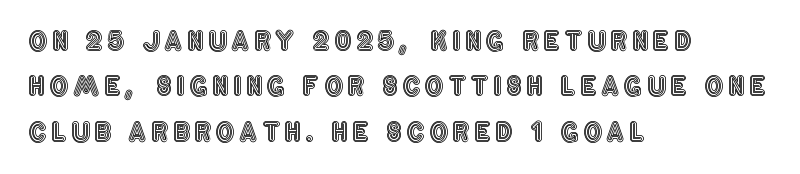
The image shows 26 px text type, upright; set left-aligned, line spacing 1.75x, not underlined.
